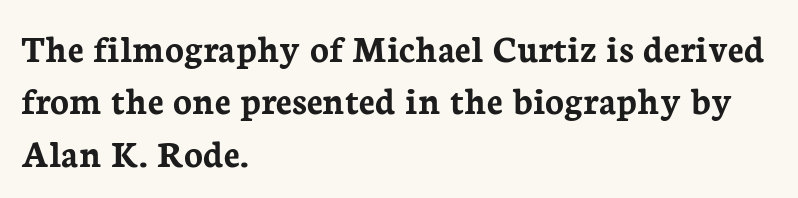
{"serif": "yes", "italic": "no", "bold": "yes", "weight": "semibold", "width": "normal", "stroke_contrast": "low", "x_height": "medium", "monospaced": "no", "underline": "no", "align": "left", "line_spacing": "normal", "line_spacing_ratio": 1.34, "letter_spacing": "normal", "letter_spacing_em": 0.0, "glyph_px": 39}
